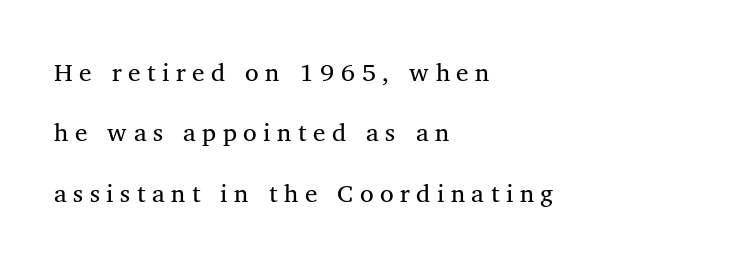
Characters follow at a spacing far wider than the type designer built in. Nobody drew a line under any word here. Horizontal bands of white between lines are thick stripes. Think standard paragraph weight, or any step lighter than that. A classic flush-left, rag-right setting is used for this passage.
